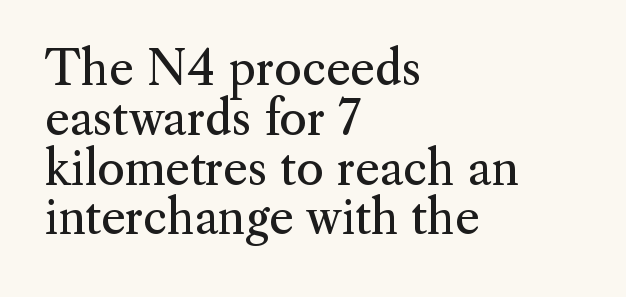
{"serif": "yes", "italic": "no", "bold": "no", "weight": "regular", "width": "normal", "stroke_contrast": "medium", "x_height": "small", "monospaced": "no", "underline": "no", "align": "left", "line_spacing": "tight", "line_spacing_ratio": 1.06, "letter_spacing": "normal", "letter_spacing_em": 0.0, "glyph_px": 47}
